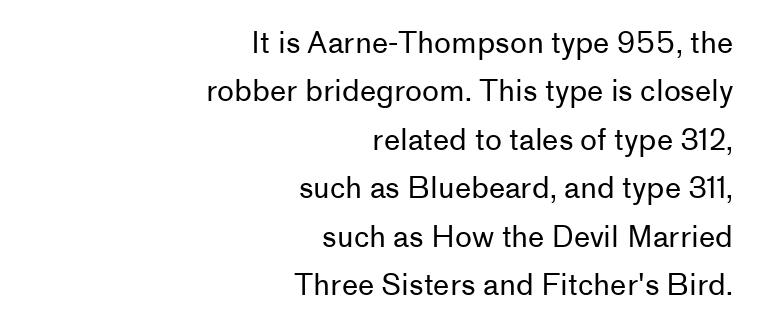
Q: Is the text bold? A: No.
Q: Is the text italic (slanted)? A: No, it is upright.
Q: Is the typeface a serif or a sans-serif typeface? A: Sans-serif.
Q: Is the text underlined? A: No.
Q: How is the paragraph aligned? A: Right-aligned.
Q: Is the spacing between letters normal or unusually wide? A: Normal.
Q: Is the spacing between lines tight, normal or loose? A: Normal.
Q: Width (condensed, normal, or wide)? A: Normal.
Q: Stroke contrast? A: Low.
Q: x-height? A: Medium.
Q: Monospaced? A: No.
